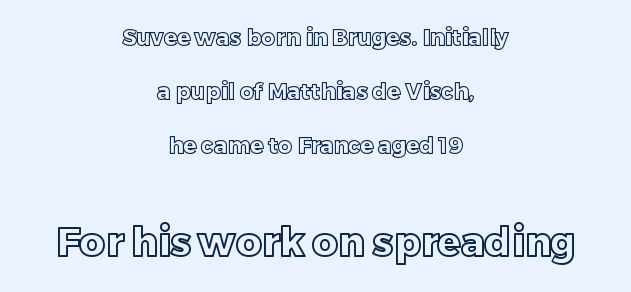
The passage shown stacks its lines with a broad gap. The words here are not underlined. The letters advance in unequal steps, a hallmark of proportional type. A typesetter would call this zero additional tracking. This sample uses an upright cut, with every glyph sitting square on the baseline. A student would call this center alignment; a typographer would say set centered.
